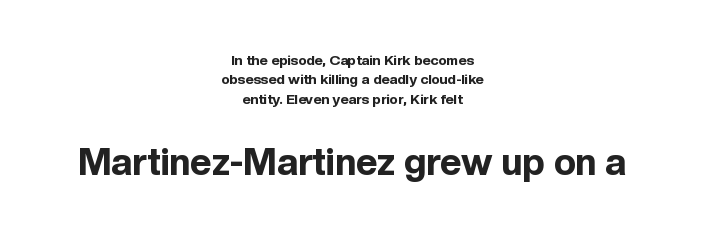
The gaps between neighbouring characters are ordinary and unremarkable. On the weight axis this lands at bold, roughly 700. Each letter's strokes conclude bluntly, with no projecting serifs. Descenders hang freely into open space. A student would notice the bottom passage is typeset larger than what precedes it.
